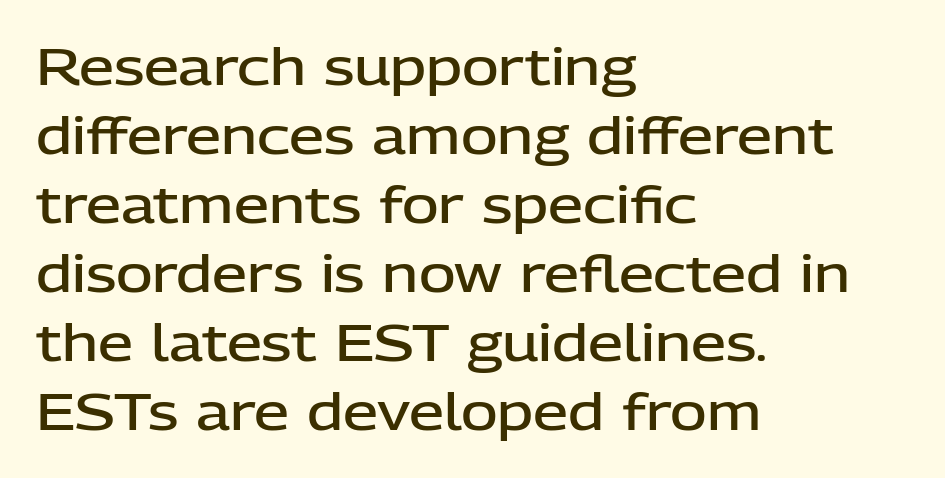
The line-height multiplier appears to be the usual default. The text was rendered using a sans face with plain stroke endings. Strokes here are thickened, but only to semibold level. Students, note that the glyphs here touch the page at normal intervals.
